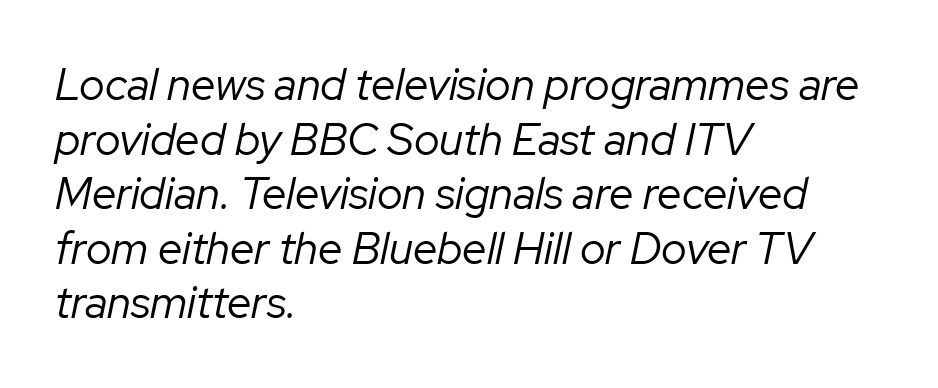
Compared with a centered layout, this one pins lines to the left instead. Think standard paragraph weight, or any step lighter than that. These lines were composed using italics. Is this a fixed-width face? No — the glyphs have proportional, varying widths. Has an underline been added? It has not. Students, note that the glyphs here touch the page at normal intervals.
